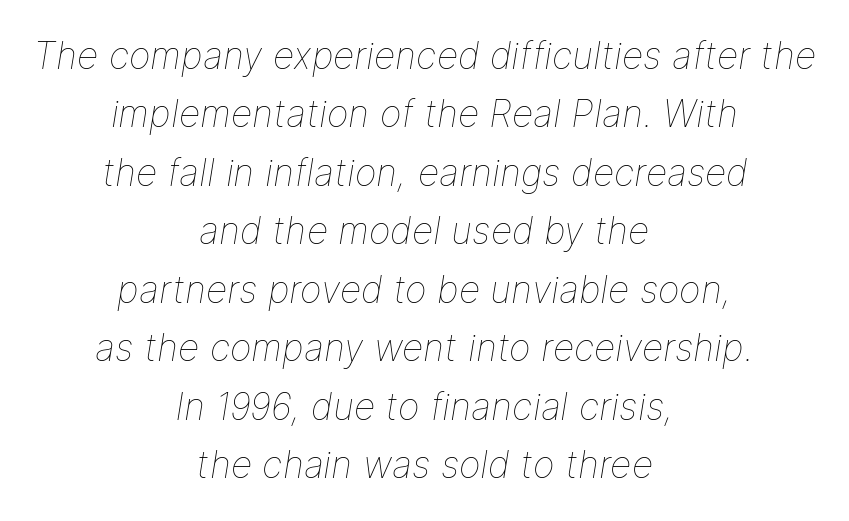
Does the leading feel generous? No, just average. These glyphs show unthickened strokes, regular width or finer. Bare-footed words on every line. The whole block is typeset with a tilt. Here the glyphs are tracked normally, forming tight word shapes. Looks like regular typesetting: each glyph gets only the width it needs.
